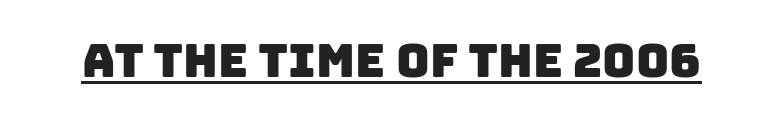
Letter spacing: default. Proportional: the letters do not fall into vertical columns. The string is rendered with underlining switched on. Stroke terminals: plain, sans-serif.
